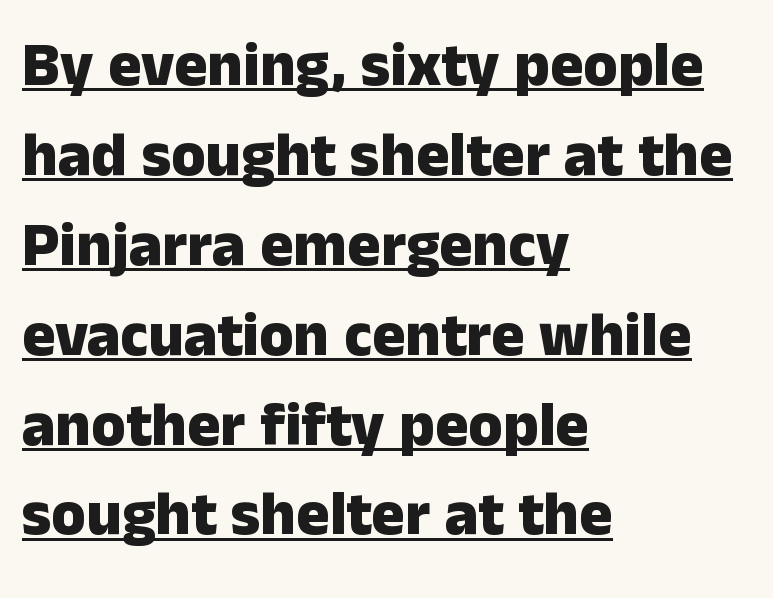
Caption: lettering with a line underneath. This sample uses an upright cut, with every glyph sitting square on the baseline. Tracking here is standard; glyphs follow each other at the usual distance. Heavy, bold letterforms. Visually the block forms a straight wall on the left and a jagged coastline on the right. Proportional: the letters do not fall into vertical columns.
